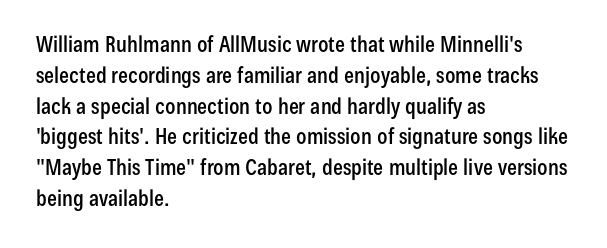
A classic flush-left, rag-right setting is used for this passage. Rendered with straight, roman letterforms. The rendering uses a moderate line-height, typical for paragraphs. In terms of letterspacing, this is plain default setting.
